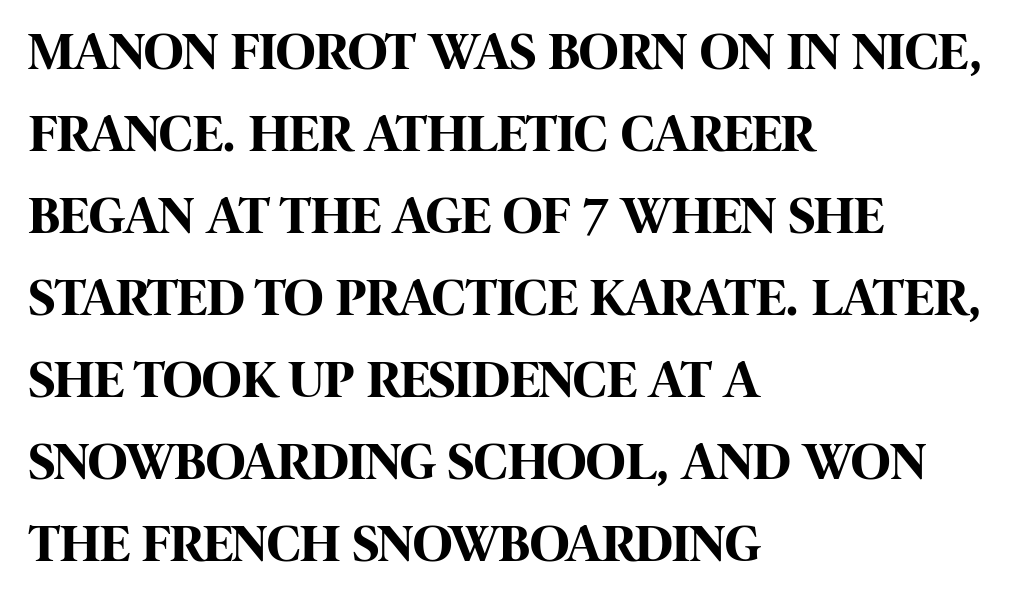
{"serif": "no", "italic": "no", "bold": "yes", "weight": "bold", "width": "condensed", "stroke_contrast": "high", "x_height": "large", "monospaced": "no", "underline": "no", "align": "left", "line_spacing": "normal", "line_spacing_ratio": 1.52, "letter_spacing": "normal", "letter_spacing_em": 0.0, "glyph_px": 54}
